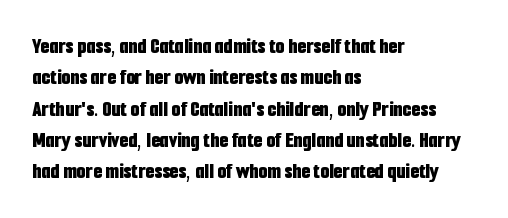
{"italic": "no", "bold": "yes", "underline": "no", "align": "left", "line_spacing": "normal", "line_spacing_ratio": 1.36, "letter_spacing": "normal", "letter_spacing_em": 0.0, "glyph_px": 23}
